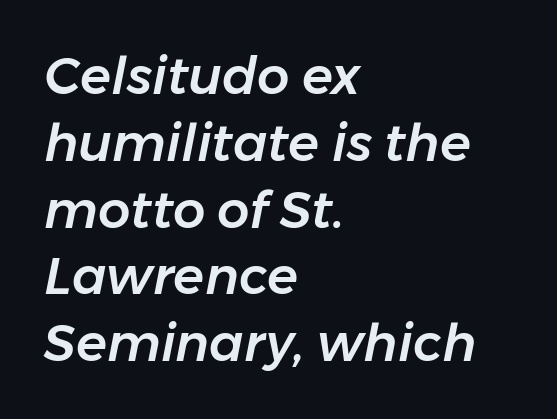
The image shows 51 px text type, italic (leaning right); set left-aligned, normal line spacing (1.31x), normal letter spacing, not underlined; low stroke contrast and a medium x-height.
